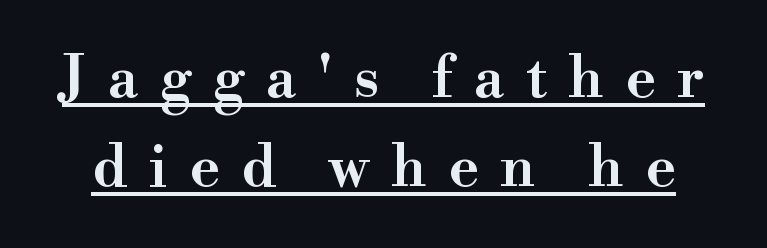
Q: Is the text italic (slanted)? A: No, it is upright.
Q: Is the typeface a serif or a sans-serif typeface? A: Serif.
Q: Is the text underlined? A: Yes.
Q: Is the spacing between letters normal or unusually wide? A: Unusually wide.
Q: Is the spacing between lines tight, normal or loose? A: Normal.
Q: Width (condensed, normal, or wide)? A: Wide.
Q: Stroke contrast? A: High.
Q: x-height? A: Small.
Q: Monospaced? A: No.
